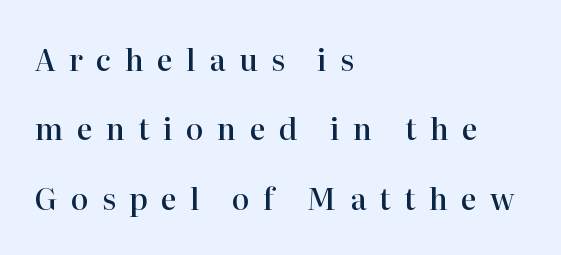
{"serif": "yes", "italic": "no", "bold": "semi", "weight": "semibold", "width": "normal", "stroke_contrast": "high", "x_height": "medium", "monospaced": "no", "underline": "no", "align": "left", "line_spacing": "loose", "line_spacing_ratio": 2.31, "letter_spacing": "wide", "letter_spacing_em": 0.44, "glyph_px": 30}
